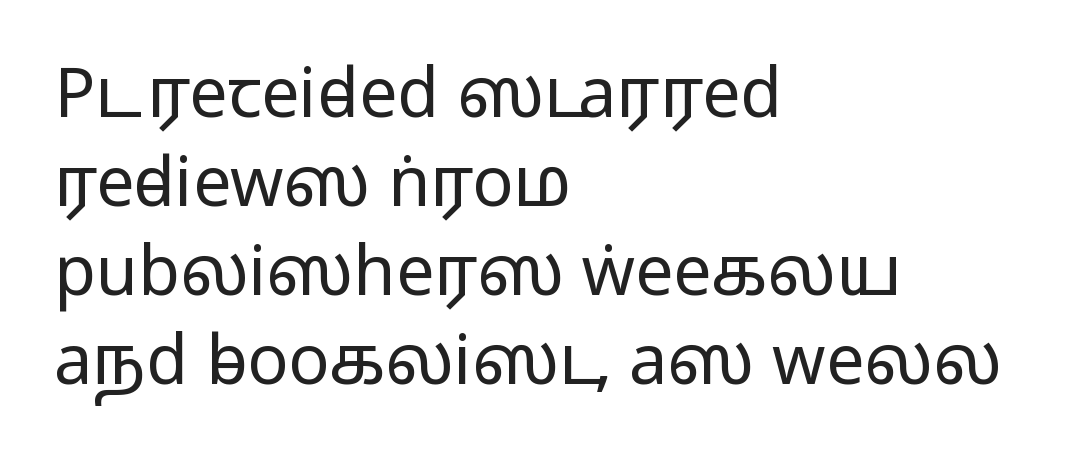
Honestly, there is no underline to notice here at all. Does the copy run flush right? No — it runs flush left. Do the characters align in a grid? No, the font is proportional. You could call the tracking neutral — neither tight nor loose.
